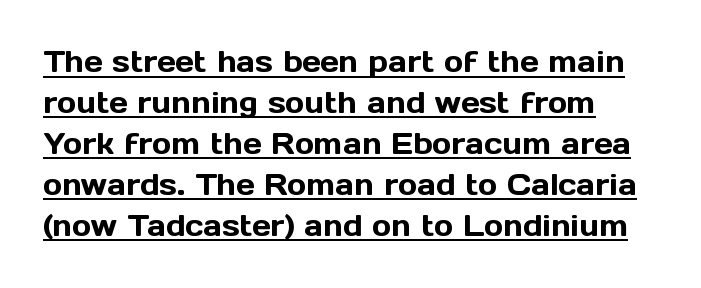
The image shows 29 px sans-serif type, upright; set left-aligned, normal line spacing (1.41x), normal letter spacing, underlined; a medium x-height.
